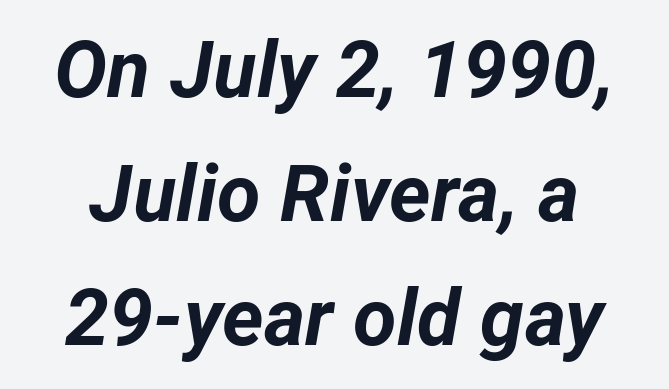
Q: Is the text bold? A: Yes.
Q: Is the text italic (slanted)? A: Yes, it leans right by about 12 degrees.
Q: Is the text underlined? A: No.
Q: Is the spacing between letters normal or unusually wide? A: Normal.
Q: Is the spacing between lines tight, normal or loose? A: Normal.
Q: Width (condensed, normal, or wide)? A: Normal.
Q: Stroke contrast? A: Low.
Q: x-height? A: Medium.
Q: Monospaced? A: No.
